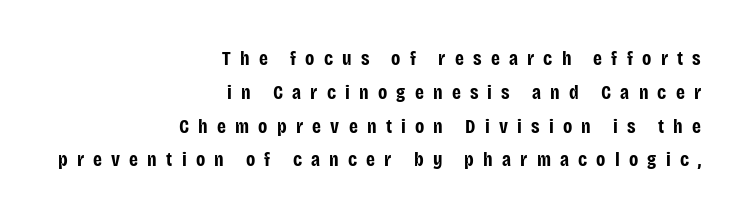
{"italic": "no", "bold": "yes", "underline": "no", "align": "right", "line_spacing": "normal", "line_spacing_ratio": 1.69, "letter_spacing": "wide", "letter_spacing_em": 0.46, "glyph_px": 20}
